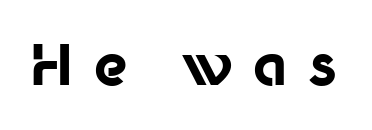
{"serif": "no", "italic": "no", "bold": "yes", "weight": "bold", "width": "normal", "stroke_contrast": "low", "x_height": "medium", "monospaced": "no", "underline": "no", "letter_spacing": "wide", "letter_spacing_em": 0.36, "glyph_px": 56}
